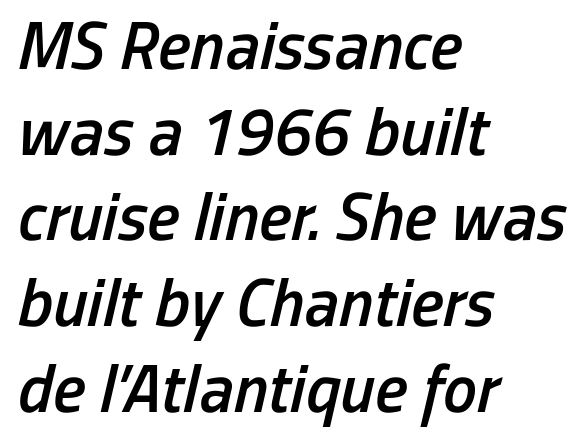
Quick note: italic. The foot of each line stays bare and open. The compositor pushed each line to the left boundary. The glyphs have the mass of a demibold cut, below bold.
